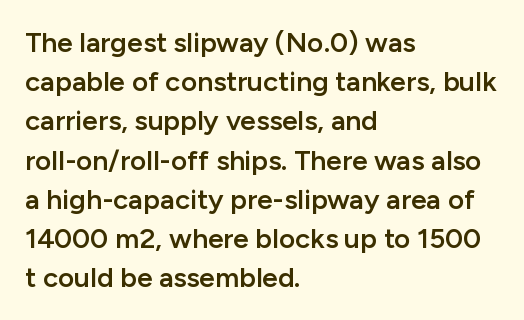
{"serif": "no", "italic": "no", "bold": "semi", "weight": "semibold", "width": "normal", "stroke_contrast": "low", "x_height": "medium", "monospaced": "no", "underline": "no", "align": "left", "line_spacing": "normal", "line_spacing_ratio": 1.4, "letter_spacing": "normal", "letter_spacing_em": 0.0, "glyph_px": 28}
